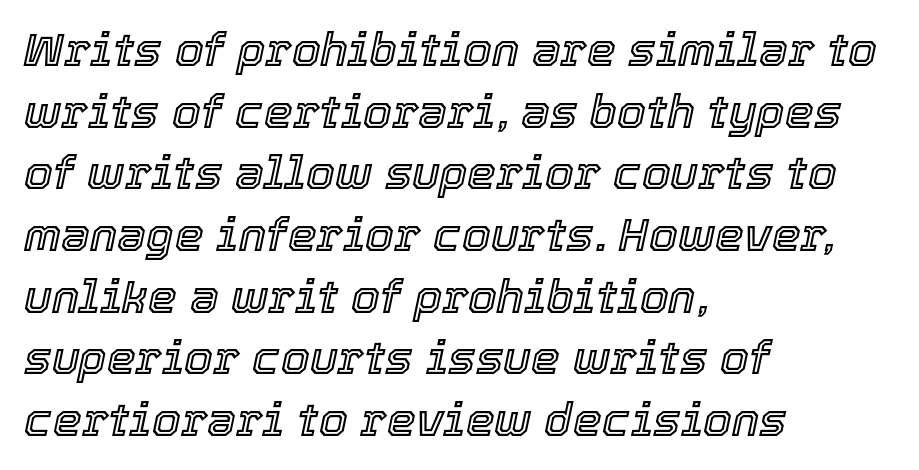
The axis of the letterforms is tilted away from vertical. Type without underlining. Spacing between characters is what you'd get straight out of the box. Evenly set lines give the paragraph a standard silhouette. The compositor pushed each line to the left boundary. A typesetter would call this proportional, since set widths differ per character.
